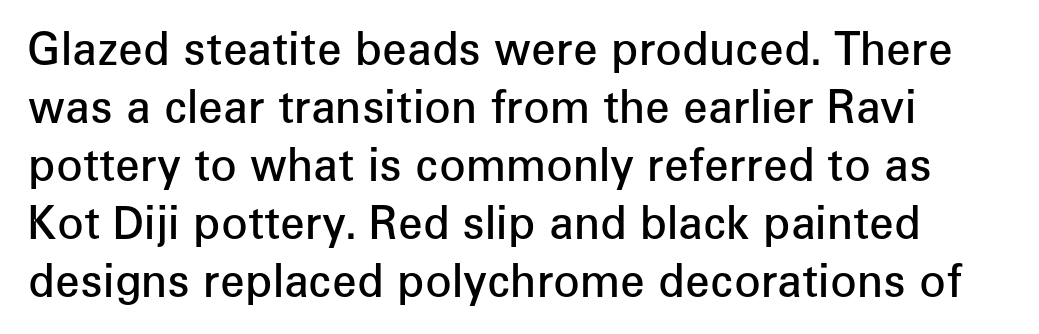
Glance below the letters and you will spot only blank space. Each new line begins a customary step beneath the previous one. Serif or sans? Sans — the stroke terminals are bare. Its strokes are somewhat broadened, the hallmark of semibold type. A typesetter would mark this as roman, not italic.
